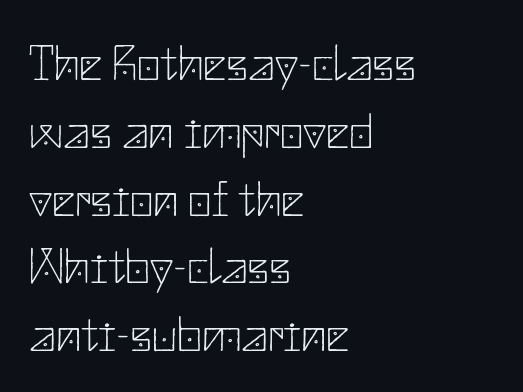
Q: Is the text bold? A: No.
Q: Is the text italic (slanted)? A: No, it is upright.
Q: Is the typeface a serif or a sans-serif typeface? A: Sans-serif.
Q: Is the text underlined? A: No.
Q: How is the paragraph aligned? A: Left-aligned.
Q: Is the spacing between letters normal or unusually wide? A: Normal.
Q: Is the spacing between lines tight, normal or loose? A: Normal.
Q: Width (condensed, normal, or wide)? A: Normal.
Q: Stroke contrast? A: Low.
Q: x-height? A: Small.
